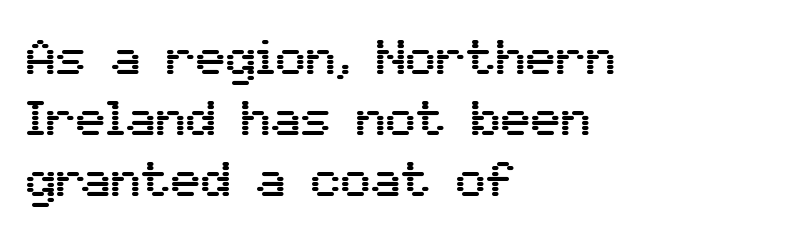
Q: Is the text italic (slanted)? A: No, it is upright.
Q: Is the typeface a serif or a sans-serif typeface? A: Sans-serif.
Q: Is the text underlined? A: No.
Q: How is the paragraph aligned? A: Left-aligned.
Q: Is the spacing between letters normal or unusually wide? A: Normal.
Q: Width (condensed, normal, or wide)? A: Normal.
Q: Stroke contrast? A: Medium.
Q: x-height? A: Medium.
Q: Monospaced? A: No.
